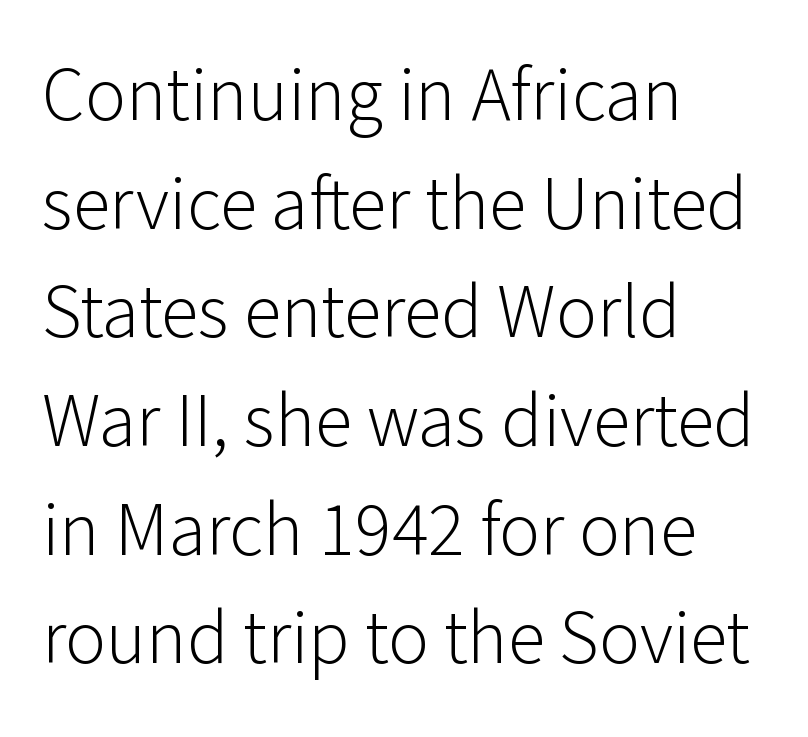
{"serif": "no", "italic": "no", "bold": "no", "weight": "light", "width": "normal", "stroke_contrast": "low", "x_height": "medium", "monospaced": "no", "underline": "no", "align": "left", "line_spacing": "normal", "line_spacing_ratio": 1.43, "letter_spacing": "normal", "letter_spacing_em": 0.0, "glyph_px": 76}
